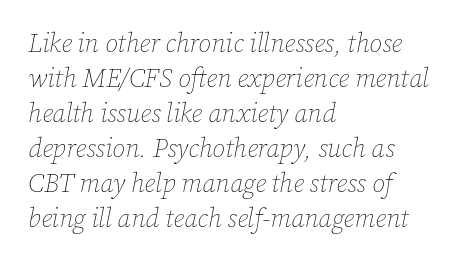
{"italic": "yes", "lean": "right", "slant_degrees": 12, "bold": "no", "underline": "no", "align": "left", "line_spacing": "normal", "line_spacing_ratio": 1.35, "letter_spacing": "normal", "letter_spacing_em": 0.0, "glyph_px": 26}
